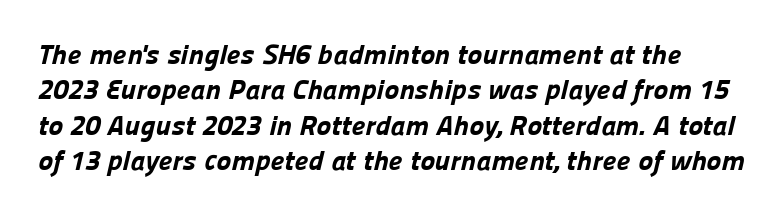
The image shows 28 px bold sans-serif type; set normal line spacing (1.26x), normal letter spacing, not underlined; low stroke contrast and a medium x-height.
